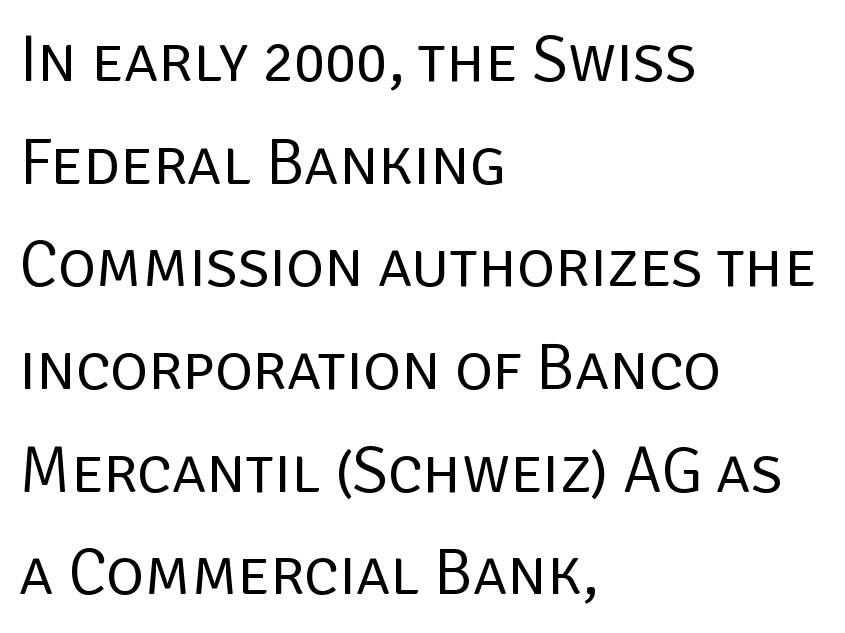
Q: Is the text bold? A: No.
Q: Is the text italic (slanted)? A: No, it is upright.
Q: Is the typeface a serif or a sans-serif typeface? A: Sans-serif.
Q: Is the text underlined? A: No.
Q: How is the paragraph aligned? A: Left-aligned.
Q: Is the spacing between letters normal or unusually wide? A: Normal.
Q: Is the spacing between lines tight, normal or loose? A: Normal.
Q: Width (condensed, normal, or wide)? A: Normal.
Q: Stroke contrast? A: Low.
Q: x-height? A: Large.
Q: Monospaced? A: No.
